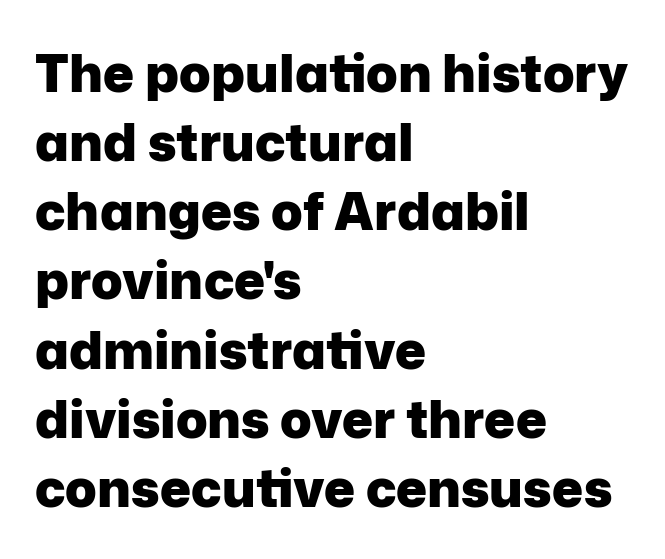
Leftover space on each line is placed entirely after the last word. The designer left line spacing at the default. Every stem runs plumb, perpendicular to the baseline. The letters advance in unequal steps, a hallmark of proportional type. This rendering features lettering with no underline.
